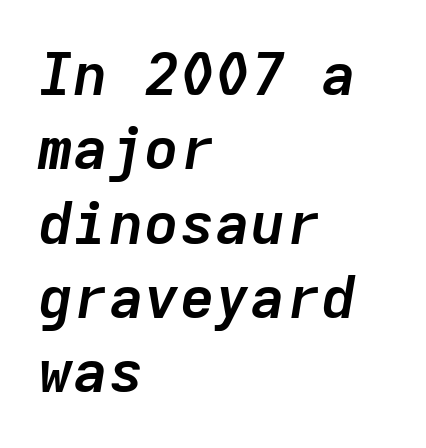
Note the uniform advance width — an 'i' takes as much space as an 'm'. Descenders hang freely into open space. I'd describe the lettering as bold — thick and assertive. Posture: slanted. This rendering leaves character spacing at its baseline value. Evenly set lines give the paragraph a standard silhouette.
